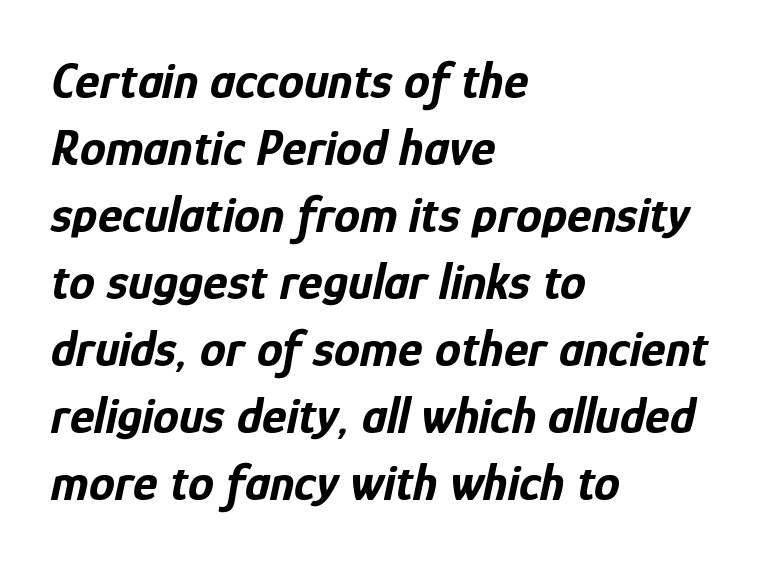
The image shows 52 px bold, condensed type, italic (leaning right); set left-aligned, normal line spacing (1.29x), normal letter spacing, not underlined; low stroke contrast and a medium x-height.
